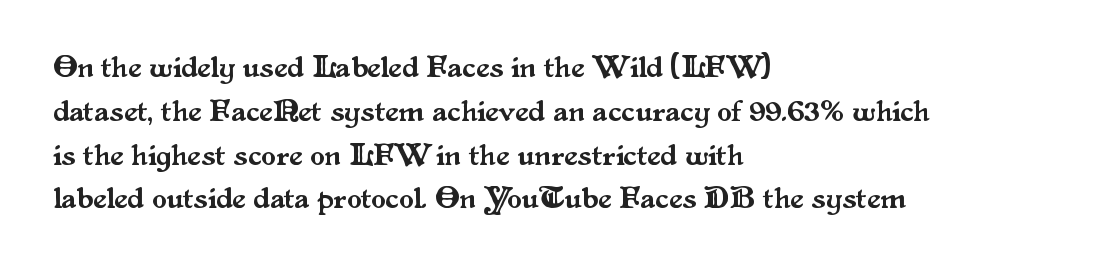
Honestly, the letter spacing is just normal — you wouldn't notice it. The rendering shows small feet on the letterforms — a serif design. Note the varied advance widths — an 'i' is clearly narrower than an 'm'. In terms of posture, this sample is upright. The string is rendered with underlining switched off. A typesetter would call this leading conventional body-copy spacing.
